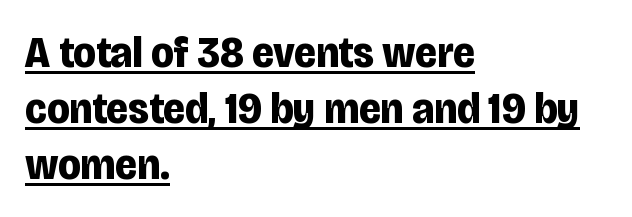
Q: Is the text bold? A: Yes.
Q: Is the text italic (slanted)? A: No, it is upright.
Q: Is the typeface a serif or a sans-serif typeface? A: Sans-serif.
Q: Is the text underlined? A: Yes.
Q: How is the paragraph aligned? A: Left-aligned.
Q: Is the spacing between letters normal or unusually wide? A: Normal.
Q: Width (condensed, normal, or wide)? A: Condensed.
Q: Stroke contrast? A: Low.
Q: x-height? A: Large.
Q: Monospaced? A: No.
